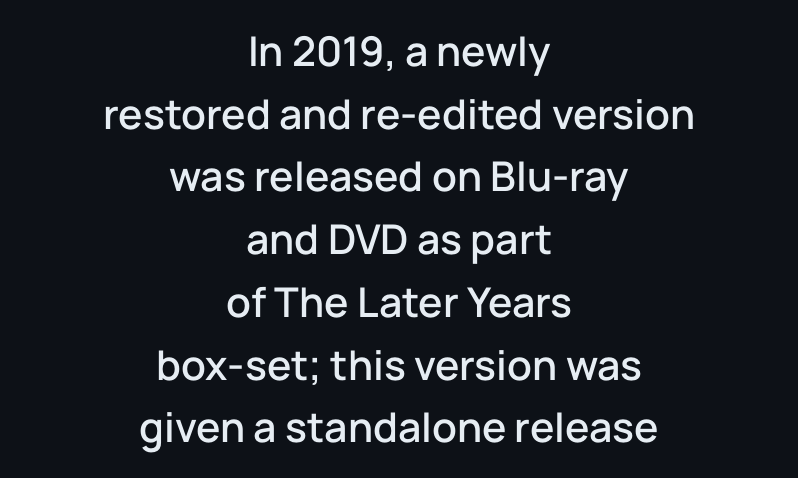
The image shows 41 px sans-serif type, upright; set centered, normal line spacing (1.53x), normal letter spacing, not underlined; low stroke contrast and a medium x-height.
